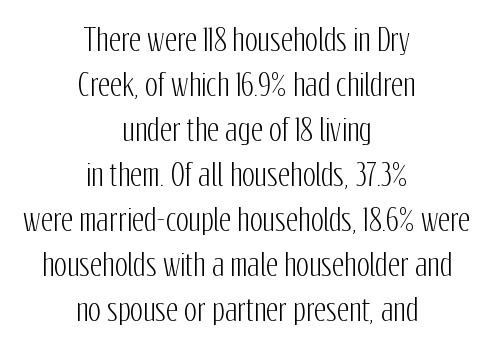
Q: Is the text italic (slanted)? A: No, it is upright.
Q: Is the typeface a serif or a sans-serif typeface? A: Sans-serif.
Q: Is the text underlined? A: No.
Q: How is the paragraph aligned? A: Centered.
Q: Is the spacing between letters normal or unusually wide? A: Normal.
Q: Is the spacing between lines tight, normal or loose? A: Normal.
Q: Width (condensed, normal, or wide)? A: Condensed.
Q: Stroke contrast? A: Low.
Q: x-height? A: Medium.
Q: Monospaced? A: No.
